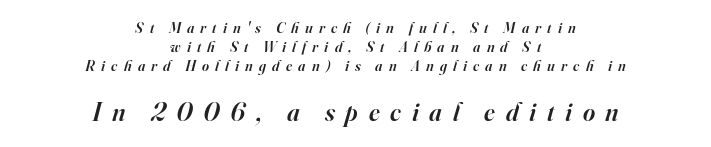
{"italic": "yes", "lean": "right", "slant_degrees": 16, "bold": "semi", "underline": "no", "align": "center", "line_spacing": "normal", "line_spacing_ratio": 1.26, "letter_spacing": "wide", "letter_spacing_em": 0.41, "larger_block": "second", "size_ratio": 1.73, "glyph_px": 26}
